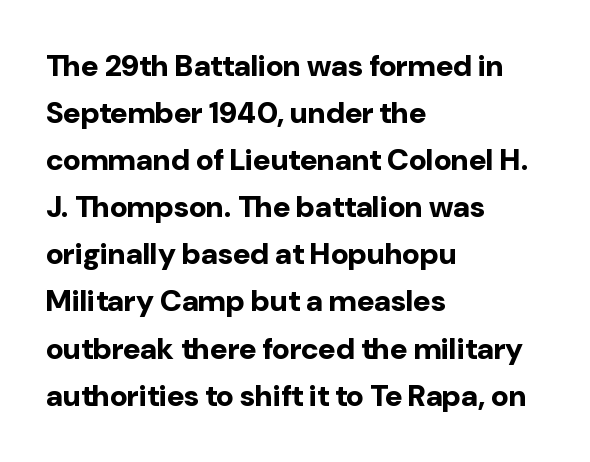
Q: Is the text bold? A: Yes.
Q: Is the text italic (slanted)? A: No, it is upright.
Q: Is the typeface a serif or a sans-serif typeface? A: Sans-serif.
Q: Is the text underlined? A: No.
Q: How is the paragraph aligned? A: Left-aligned.
Q: Is the spacing between letters normal or unusually wide? A: Normal.
Q: Is the spacing between lines tight, normal or loose? A: Normal.
Q: Width (condensed, normal, or wide)? A: Normal.
Q: Stroke contrast? A: Low.
Q: x-height? A: Medium.
Q: Monospaced? A: No.
